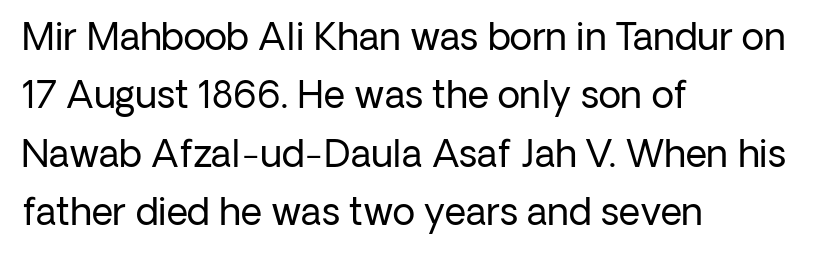
The image shows 37 px regular-weight sans-serif type, upright; set left-aligned, normal line spacing (1.58x), normal letter spacing, not underlined; low stroke contrast and a medium x-height.
